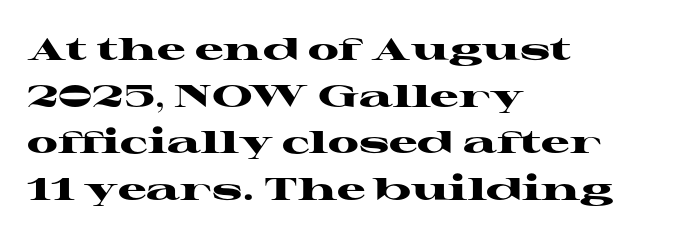
{"serif": "yes", "italic": "no", "bold": "yes", "weight": "heavy", "width": "wide", "stroke_contrast": "high", "x_height": "medium", "monospaced": "no", "underline": "no", "align": "left", "line_spacing": "normal", "line_spacing_ratio": 1.46, "letter_spacing": "normal", "letter_spacing_em": 0.0, "glyph_px": 32}
